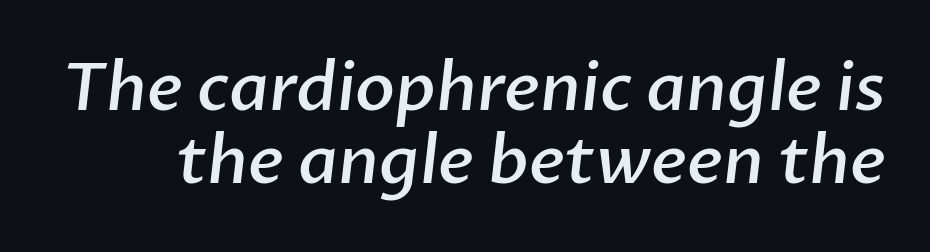
Q: Is the text bold? A: Semi-bold.
Q: Is the typeface a serif or a sans-serif typeface? A: Sans-serif.
Q: Is the text underlined? A: No.
Q: Is the spacing between letters normal or unusually wide? A: Normal.
Q: Is the spacing between lines tight, normal or loose? A: Tight.
Q: Width (condensed, normal, or wide)? A: Normal.
Q: Stroke contrast? A: Low.
Q: x-height? A: Medium.
Q: Monospaced? A: No.
